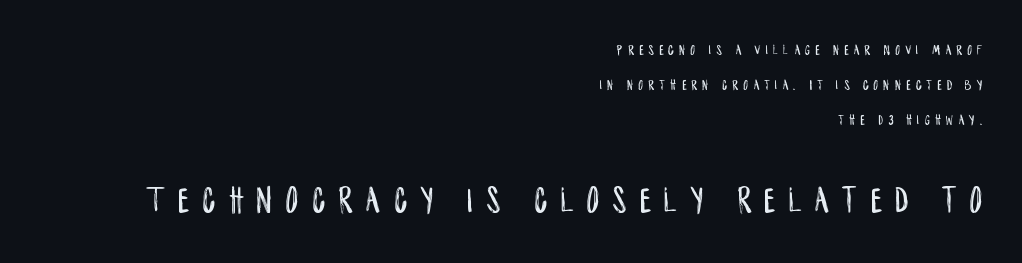
The image shows 38 px condensed sans-serif type, upright; set right-aligned, loose line spacing (2.34x), unusually wide letter spacing (+0.35 em), not underlined; the second (bottom) block is 2.53x larger; low stroke contrast and a large x-height.
